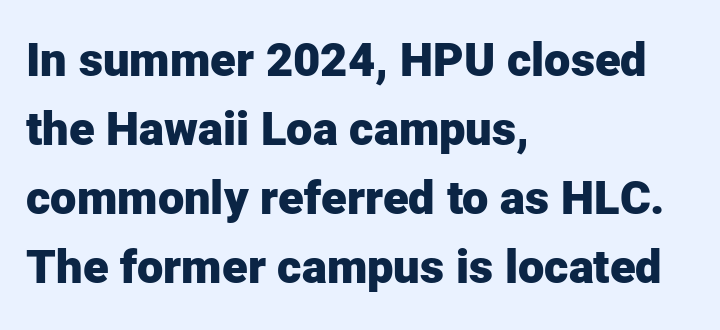
These lines keep a tight, regular rhythm from letter to letter. Are there feet on the stems? There aren't — it's a sans. Anything drawn beneath the words? Only blank space. This is the regular roman posture of the typeface. Notice how the passage keeps a crisp vertical edge on the left only. Evenly set lines give the paragraph a standard silhouette.
